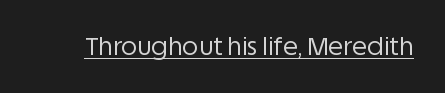
The letterforms sit at book weight or below. Posture: upright roman. Here the glyphs are tracked normally, forming tight word shapes. The words here are underlined.
